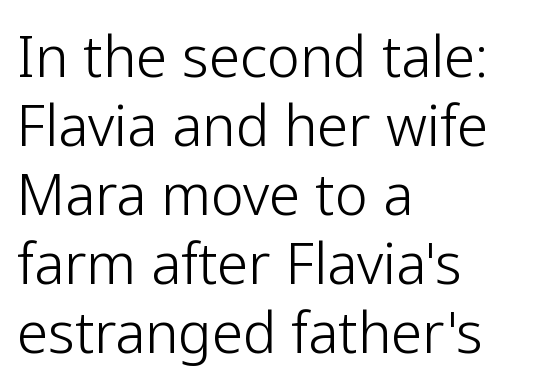
Students, note that the glyphs here touch the page at normal intervals. Each stroke keeps to a modest, everyday thickness or less. Character widths vary here, with narrow letters taking less room than wide ones. Unlike italic type, these characters show no tilt at all.
